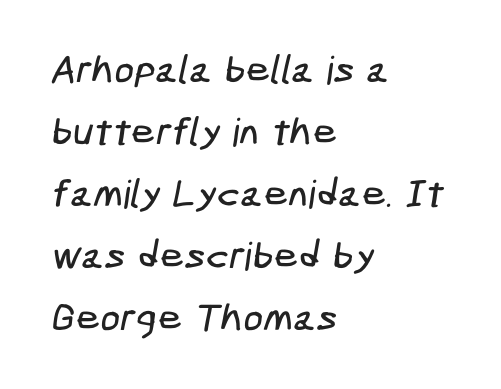
What's the leading like? Ordinary, nothing unusual. The text block is weighted toward the left margin, trailing off unevenly rightward. Stroke terminals: plain, sans-serif. This sample uses plain, unmodified letter spacing.
